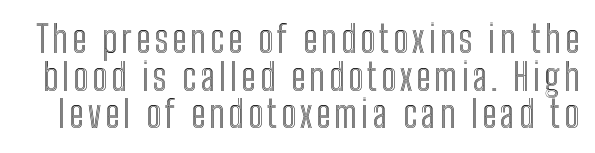
Q: Is the text italic (slanted)? A: No, it is upright.
Q: Is the text underlined? A: No.
Q: Is the spacing between lines tight, normal or loose? A: Tight.
Q: Width (condensed, normal, or wide)? A: Condensed.
Q: x-height? A: Medium.
Q: Monospaced? A: No.
